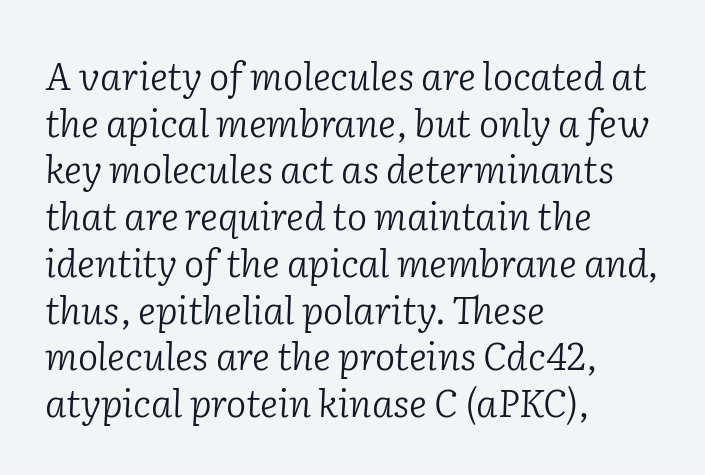
Q: Is the text bold? A: No.
Q: Is the text italic (slanted)? A: Yes, it leans right by about 2 degrees.
Q: Is the typeface a serif or a sans-serif typeface? A: Serif.
Q: Is the text underlined? A: No.
Q: How is the paragraph aligned? A: Left-aligned.
Q: Is the spacing between letters normal or unusually wide? A: Normal.
Q: Width (condensed, normal, or wide)? A: Normal.
Q: Stroke contrast? A: Low.
Q: x-height? A: Medium.
Q: Monospaced? A: No.
